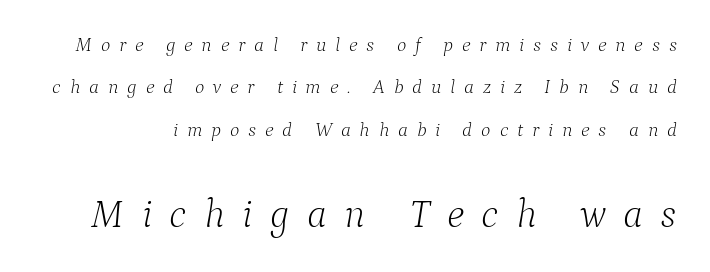
These lines are rendered in a variable-pitch font. Slanted lettering throughout. The space between consecutive lines is lavish. The gaps between neighbouring characters are conspicuously large. Lines of text with bare space underneath.
